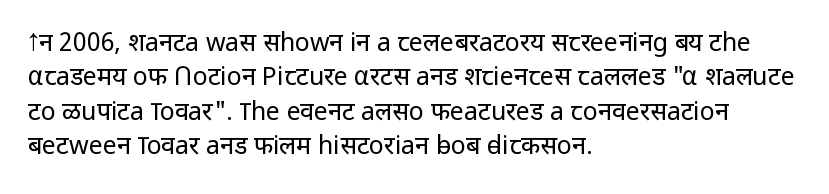
Spacing between characters is what you'd get straight out of the box. The passage shown is not underscored anywhere. The lines in this sample share a left origin and differ only in where they stop. The lines sit at an ordinary, default distance from one another. Is the type heavy? It reads as light-to-regular instead.
